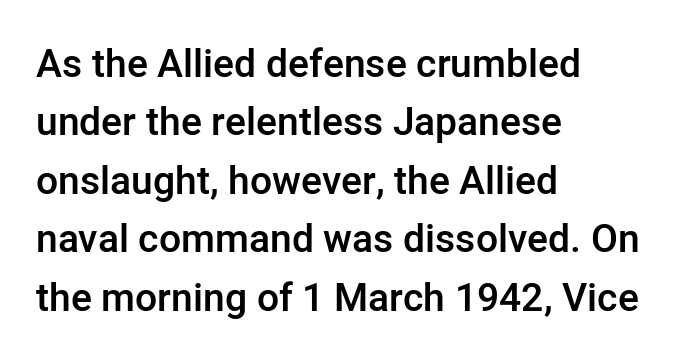
The image shows 39 px semibold sans-serif type, upright; set left-aligned, normal line spacing (1.5x), normal letter spacing, not underlined; low stroke contrast and a medium x-height.
